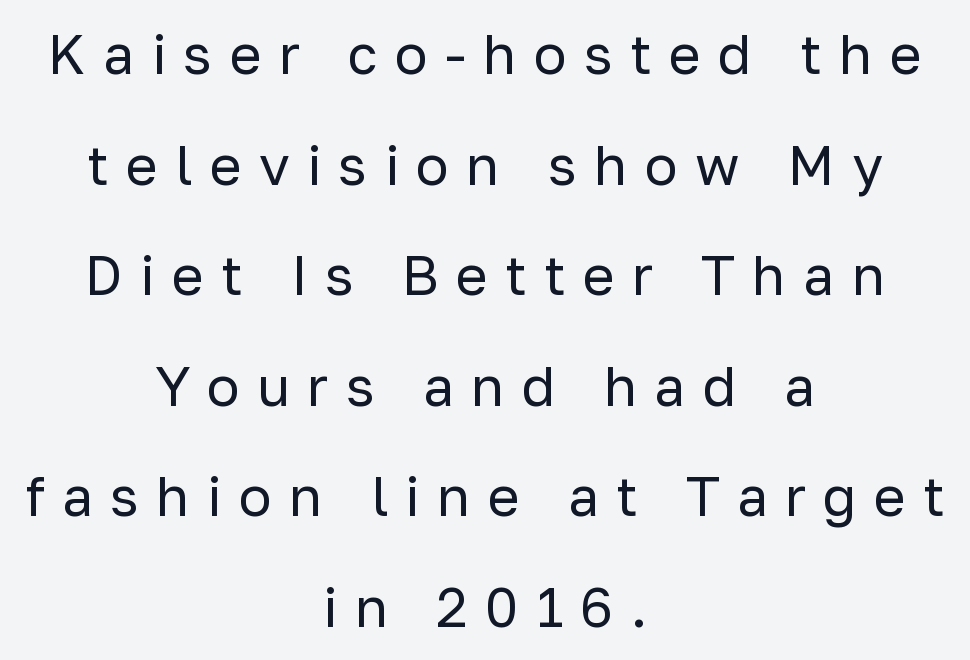
The image shows 55 px regular-weight sans-serif type, upright; set centered, loose line spacing (2.01x), unusually wide letter spacing (+0.31 em), not underlined; low stroke contrast and a medium x-height.
